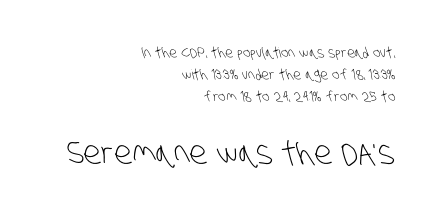
The image shows 32 px light, condensed sans-serif type; set right-aligned, normal line spacing (1.57x), normal letter spacing, not underlined; the second (bottom) block is 2.29x larger; low stroke contrast and a large x-height.
